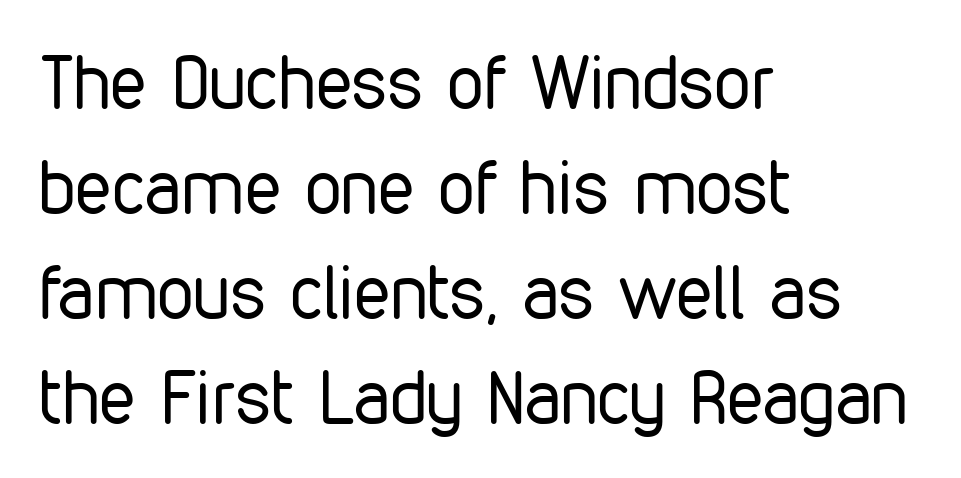
Is this a fixed-width face? No — the glyphs have proportional, varying widths. Unlike a traditional serif, this face leaves its strokes unadorned. Counters stay open thanks to moderate or lighter strokes. Characters follow at the spacing the type designer built in. The paragraph shown leans on its left margin.
